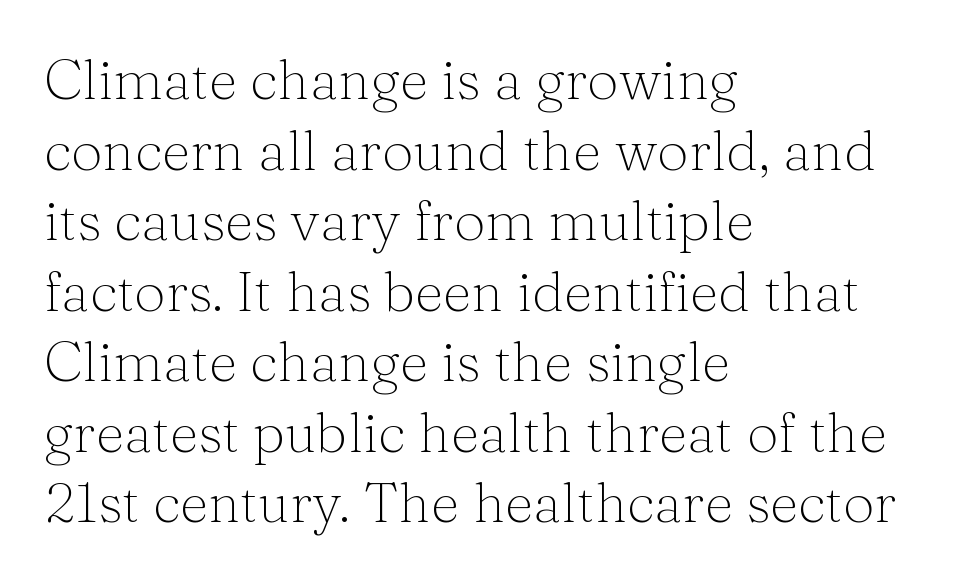
The image shows 56 px light serif type, upright; set left-aligned, normal line spacing (1.26x), normal letter spacing, not underlined; medium stroke contrast and a medium x-height.
